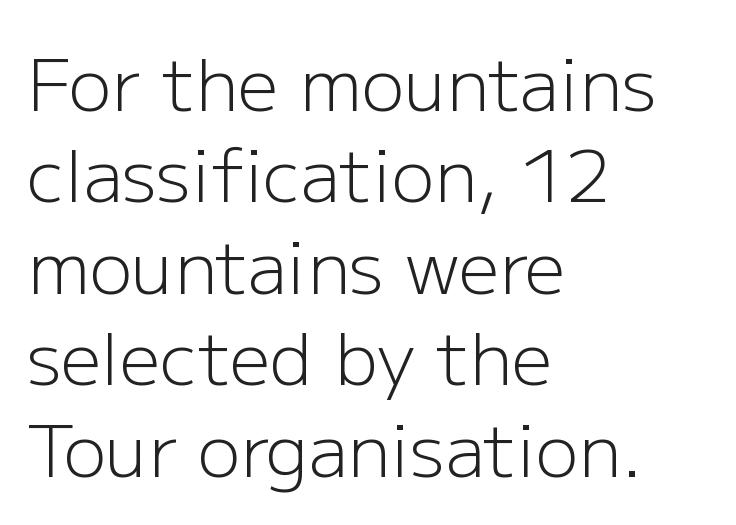
Observe the ordinary spacing: letters are neighbours, not strangers. Style check: upright. A bare baseline throughout the passage. Short and long lines alike share a common starting point at left.
